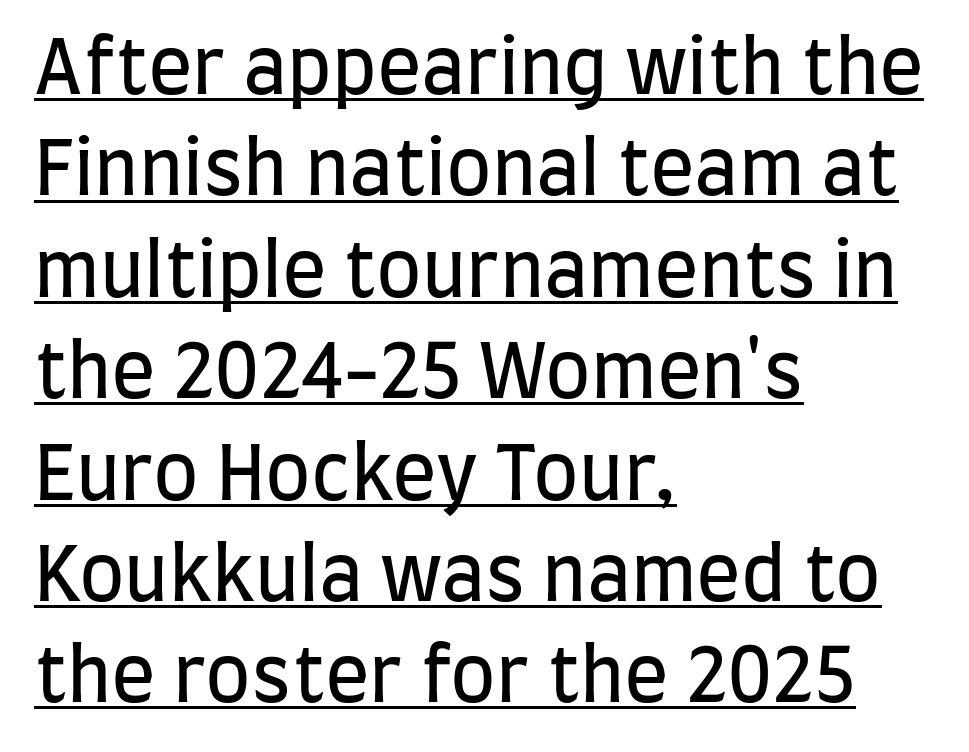
The image shows 74 px regular-weight, condensed sans-serif type, upright; set left-aligned, normal line spacing (1.37x), normal letter spacing, underlined; low stroke contrast and a large x-height.
